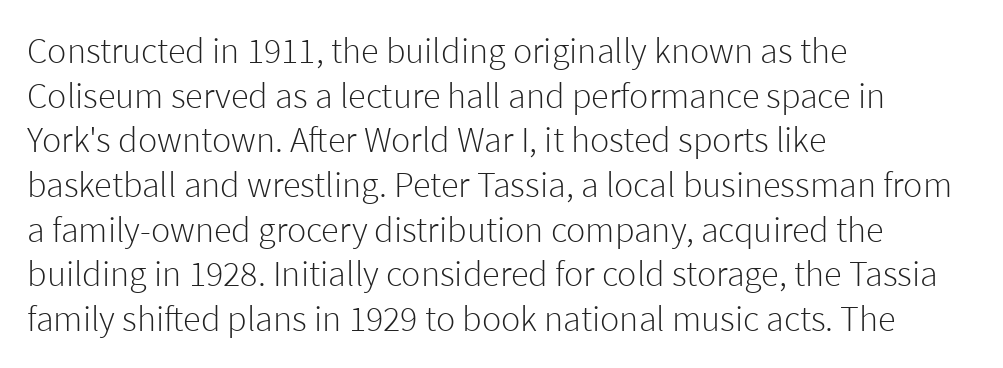
The image shows 36 px light sans-serif type, upright; set left-aligned, line spacing 1.24x, normal letter spacing, not underlined; low stroke contrast and a medium x-height.
